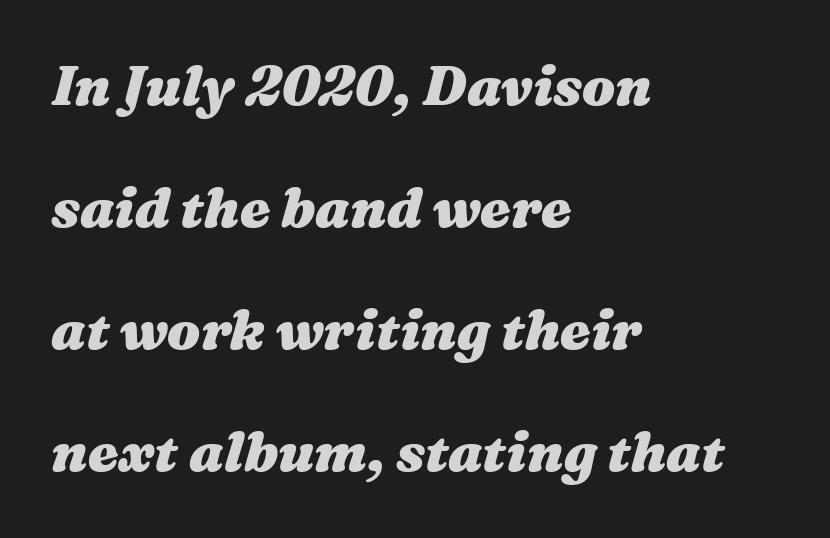
Q: Is the text bold? A: Yes.
Q: Is the text italic (slanted)? A: Yes, it leans right by about 16 degrees.
Q: Is the text underlined? A: No.
Q: How is the paragraph aligned? A: Left-aligned.
Q: Is the spacing between letters normal or unusually wide? A: Normal.
Q: Is the spacing between lines tight, normal or loose? A: Loose.
Q: Width (condensed, normal, or wide)? A: Wide.
Q: Stroke contrast? A: Medium.
Q: x-height? A: Medium.
Q: Monospaced? A: No.
